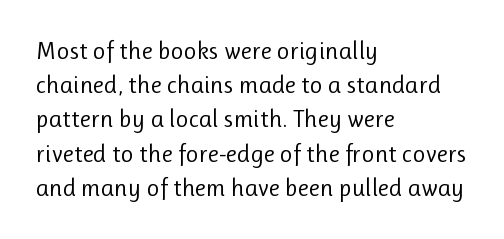
Q: Is the text bold? A: No.
Q: Is the text italic (slanted)? A: No, it is upright.
Q: Is the text underlined? A: No.
Q: How is the paragraph aligned? A: Left-aligned.
Q: Is the spacing between letters normal or unusually wide? A: Normal.
Q: Is the spacing between lines tight, normal or loose? A: Normal.
